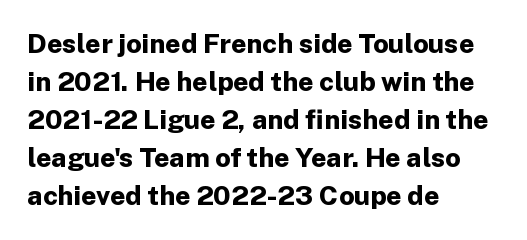
{"italic": "no", "bold": "yes", "underline": "no", "align": "left", "line_spacing": "normal", "line_spacing_ratio": 1.41, "letter_spacing": "normal", "letter_spacing_em": 0.0, "glyph_px": 27}
